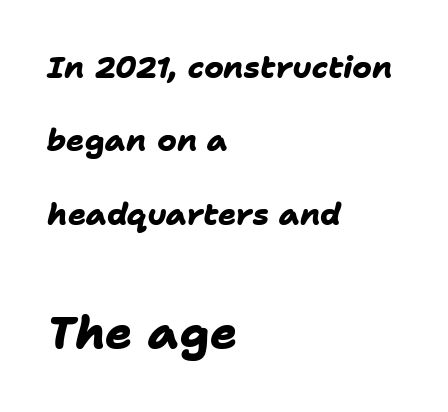
Q: Is the text bold? A: Yes.
Q: Is the typeface a serif or a sans-serif typeface? A: Sans-serif.
Q: Is the text underlined? A: No.
Q: How is the paragraph aligned? A: Left-aligned.
Q: Is the spacing between letters normal or unusually wide? A: Normal.
Q: Is the spacing between lines tight, normal or loose? A: Loose.
Q: Which block of text is set in a larger size, the first (top) or the second (bottom)? A: The second (bottom) one.
Q: Width (condensed, normal, or wide)? A: Normal.
Q: Stroke contrast? A: Low.
Q: x-height? A: Medium.
Q: Monospaced? A: No.
